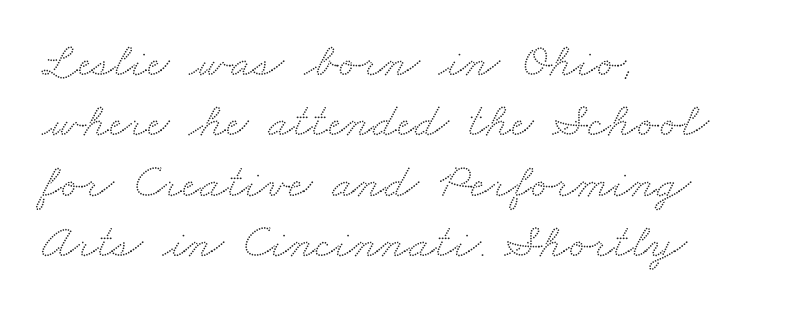
Q: Is the typeface a serif or a sans-serif typeface? A: Serif.
Q: Is the text underlined? A: No.
Q: How is the paragraph aligned? A: Left-aligned.
Q: Is the spacing between letters normal or unusually wide? A: Normal.
Q: Width (condensed, normal, or wide)? A: Wide.
Q: Stroke contrast? A: Medium.
Q: x-height? A: Small.
Q: Monospaced? A: No.
